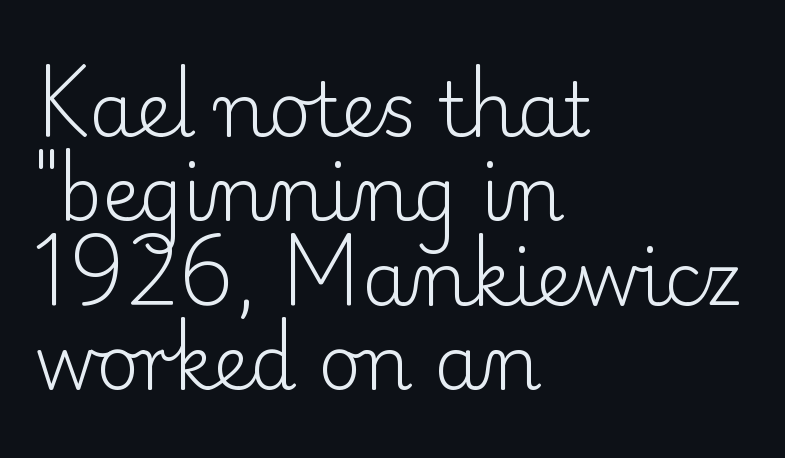
Q: Is the text bold? A: No.
Q: Is the text italic (slanted)? A: No, it is upright.
Q: Is the text underlined? A: No.
Q: How is the paragraph aligned? A: Left-aligned.
Q: Is the spacing between letters normal or unusually wide? A: Normal.
Q: Is the spacing between lines tight, normal or loose? A: Tight.
Q: Width (condensed, normal, or wide)? A: Normal.
Q: Stroke contrast? A: Low.
Q: x-height? A: Small.
Q: Monospaced? A: No.
